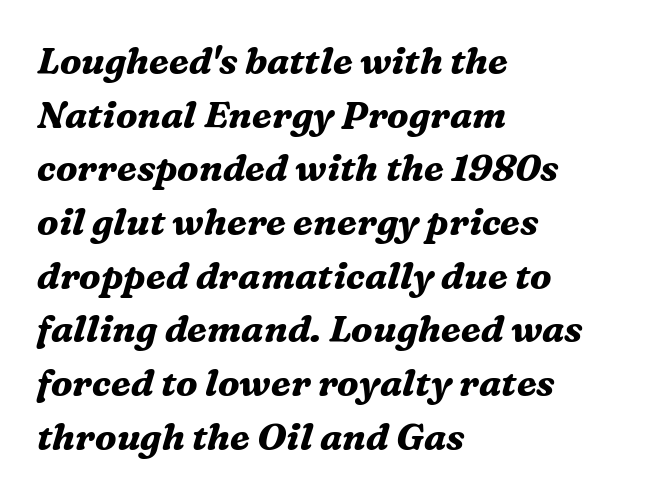
Q: Is the text bold? A: Yes.
Q: Is the text italic (slanted)? A: Yes, it leans right by about 16 degrees.
Q: Is the typeface a serif or a sans-serif typeface? A: Serif.
Q: Is the text underlined? A: No.
Q: How is the paragraph aligned? A: Left-aligned.
Q: Is the spacing between letters normal or unusually wide? A: Normal.
Q: Is the spacing between lines tight, normal or loose? A: Normal.
Q: Width (condensed, normal, or wide)? A: Normal.
Q: Stroke contrast? A: Medium.
Q: x-height? A: Medium.
Q: Monospaced? A: No.
